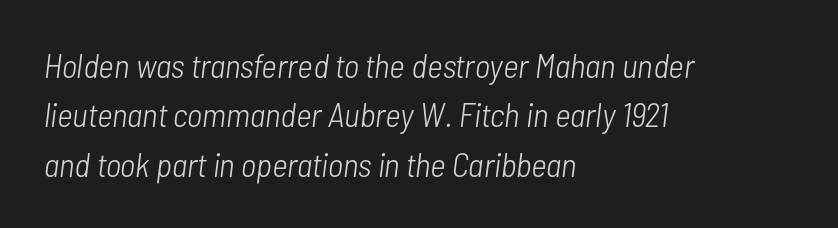
Clear beneath every line of the passage. Is this a fixed-width face? No — the glyphs have proportional, varying widths. Compared with typical body copy, the letter spacing here is the same. Letters have the restrained weight of plain body copy at most. Slanted lettering throughout.
